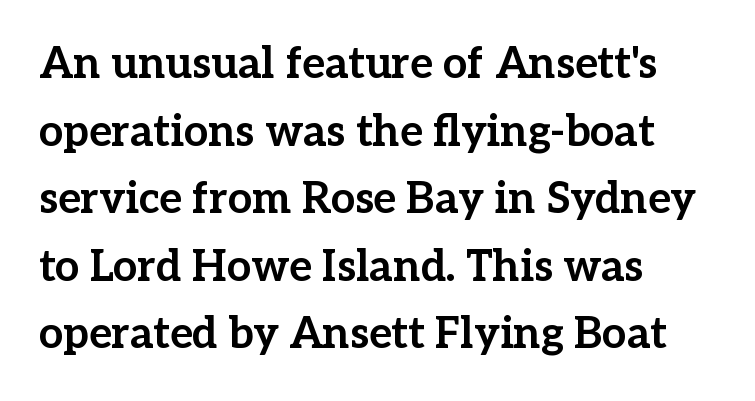
Q: Is the text bold? A: Yes.
Q: Is the text italic (slanted)? A: No, it is upright.
Q: Is the typeface a serif or a sans-serif typeface? A: Serif.
Q: Is the text underlined? A: No.
Q: How is the paragraph aligned? A: Left-aligned.
Q: Is the spacing between letters normal or unusually wide? A: Normal.
Q: Is the spacing between lines tight, normal or loose? A: Normal.
Q: Width (condensed, normal, or wide)? A: Normal.
Q: Stroke contrast? A: Low.
Q: x-height? A: Medium.
Q: Monospaced? A: No.
